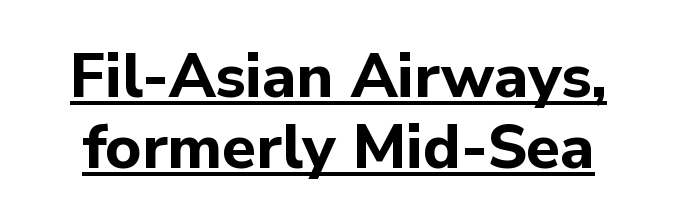
Q: Is the text bold? A: Yes.
Q: Is the text italic (slanted)? A: No, it is upright.
Q: Is the typeface a serif or a sans-serif typeface? A: Sans-serif.
Q: Is the text underlined? A: Yes.
Q: Is the spacing between letters normal or unusually wide? A: Normal.
Q: Is the spacing between lines tight, normal or loose? A: Tight.
Q: Width (condensed, normal, or wide)? A: Normal.
Q: Stroke contrast? A: Low.
Q: x-height? A: Medium.
Q: Monospaced? A: No.
